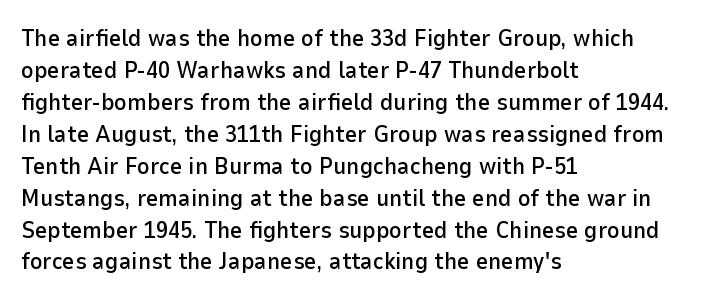
The image shows 24 px text type, upright; set left-aligned, normal line spacing (1.33x), normal letter spacing, not underlined.
